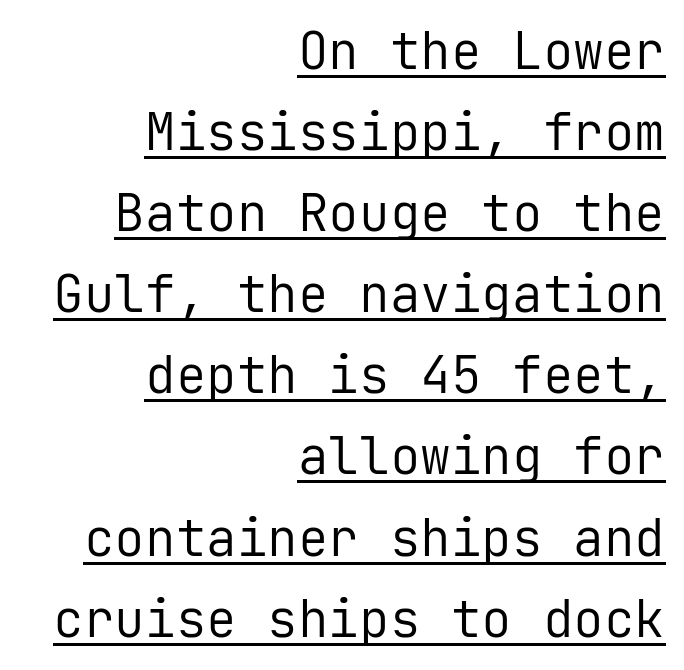
The image shows 51 px regular-weight sans-serif type, upright, monospaced; set right-aligned, normal line spacing (1.59x), normal letter spacing, underlined; low stroke contrast and a medium x-height.
